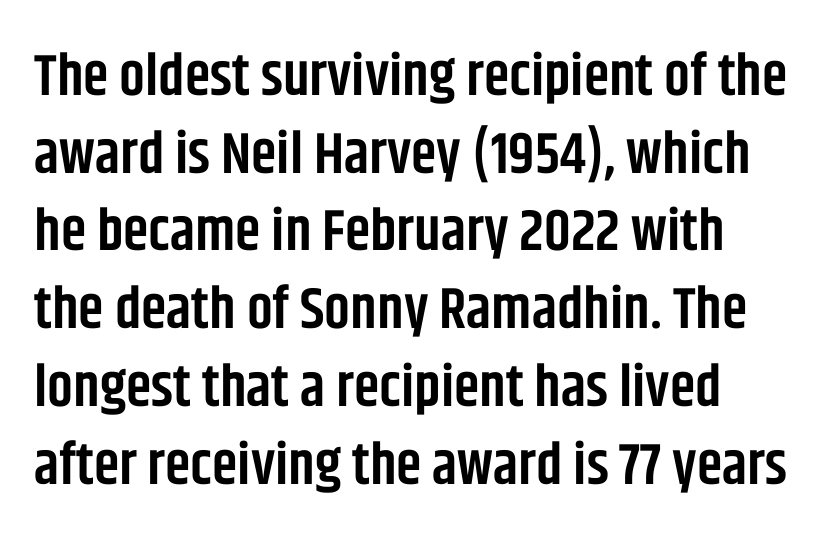
Q: Is the text bold? A: Semi-bold.
Q: Is the text italic (slanted)? A: No, it is upright.
Q: Is the typeface a serif or a sans-serif typeface? A: Sans-serif.
Q: Is the text underlined? A: No.
Q: How is the paragraph aligned? A: Left-aligned.
Q: Is the spacing between letters normal or unusually wide? A: Normal.
Q: Is the spacing between lines tight, normal or loose? A: Normal.
Q: Width (condensed, normal, or wide)? A: Condensed.
Q: Stroke contrast? A: Low.
Q: x-height? A: Large.
Q: Monospaced? A: No.
